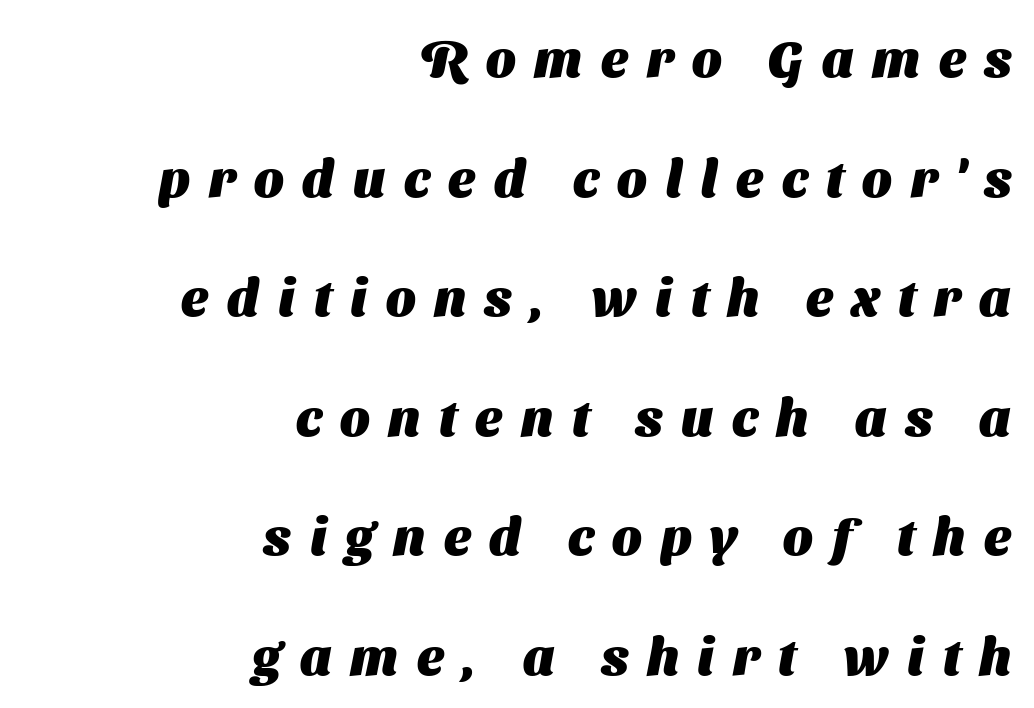
The image shows 52 px heavy sans-serif type; set right-aligned, loose line spacing (2.3x), unusually wide letter spacing (+0.36 em), not underlined; medium stroke contrast and a medium x-height.
